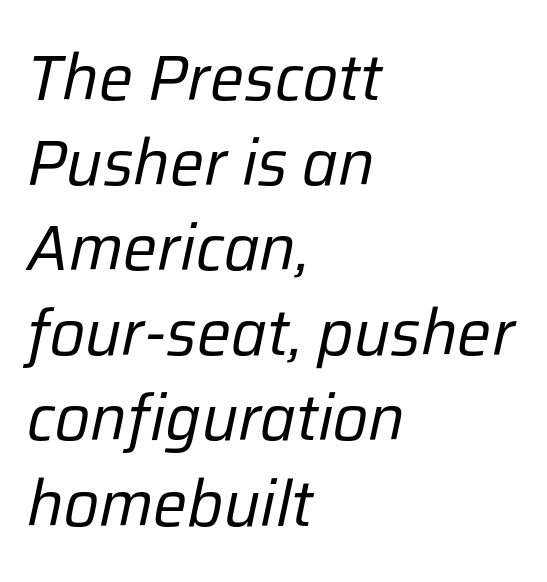
The space directly below the letters is spotless. Does the leading feel generous? No, just average. The letterforms sit at book weight or below. Character widths vary here, with narrow letters taking less room than wide ones. The lines in this sample share a left origin and differ only in where they stop. Observe the lean: these are italic letterforms.
